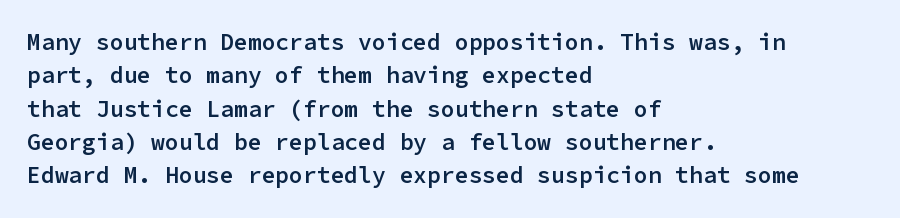
{"italic": "no", "bold": "semi", "underline": "no", "align": "left", "line_spacing": "normal", "line_spacing_ratio": 1.45, "letter_spacing": "normal", "letter_spacing_em": 0.0, "glyph_px": 23}
